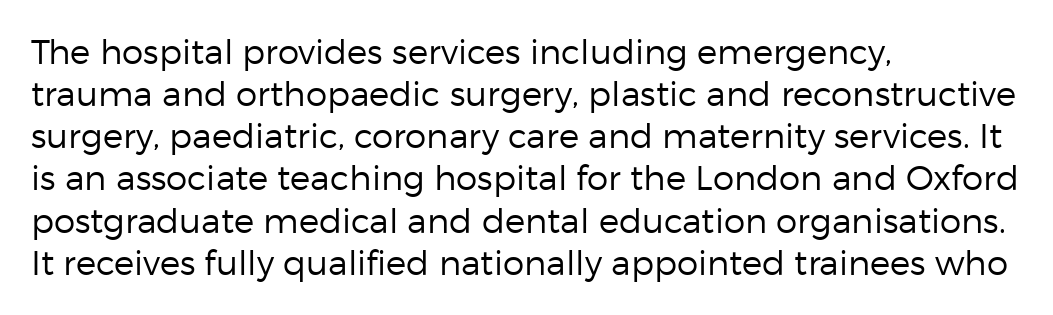
{"serif": "no", "italic": "no", "bold": "no", "weight": "regular", "width": "normal", "stroke_contrast": "low", "x_height": "medium", "monospaced": "no", "underline": "no", "align": "left", "line_spacing_ratio": 1.24, "letter_spacing": "normal", "letter_spacing_em": 0.0, "glyph_px": 34}
